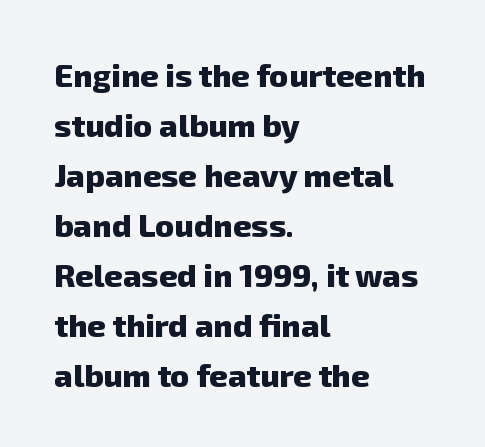
Line beginnings align vertically; line endings do not. Leading matches the norm, producing a regular column. The rendering shows plain stroke endings on the letterforms — a sans-serif design. You'd pick this weight for a headline — it's a proper bold. The letters advance in unequal steps, a hallmark of proportional type.
